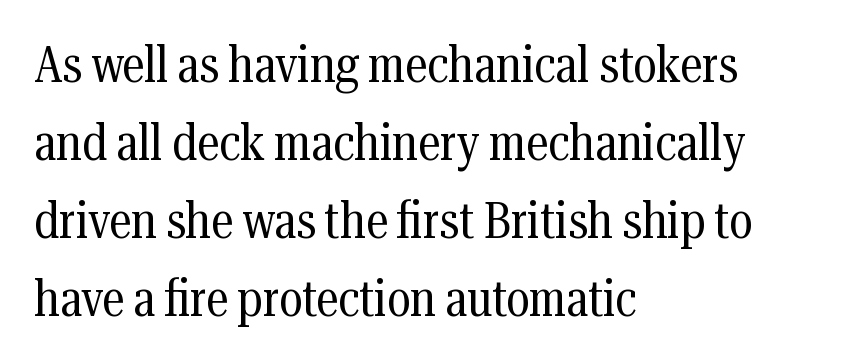
The image shows 51 px regular-weight, condensed serif type, upright; set left-aligned, normal line spacing (1.53x), normal letter spacing, not underlined; medium stroke contrast and a medium x-height.
